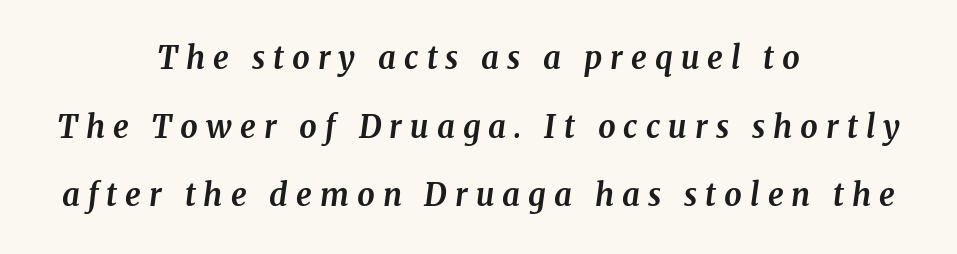
{"serif": "yes", "italic": "yes", "lean": "right", "slant_degrees": 8, "bold": "yes", "weight": "bold", "width": "normal", "stroke_contrast": "medium", "x_height": "medium", "monospaced": "no", "underline": "no", "align": "center", "line_spacing": "loose", "line_spacing_ratio": 2.21, "letter_spacing": "wide", "letter_spacing_em": 0.26, "glyph_px": 31}
